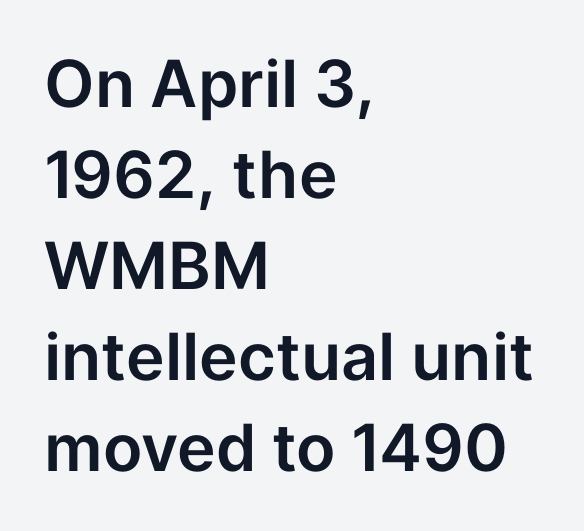
{"serif": "no", "italic": "no", "width": "normal", "stroke_contrast": "low", "x_height": "medium", "monospaced": "no", "underline": "no", "align": "left", "line_spacing": "normal", "line_spacing_ratio": 1.4, "letter_spacing": "normal", "letter_spacing_em": 0.0, "glyph_px": 65}
